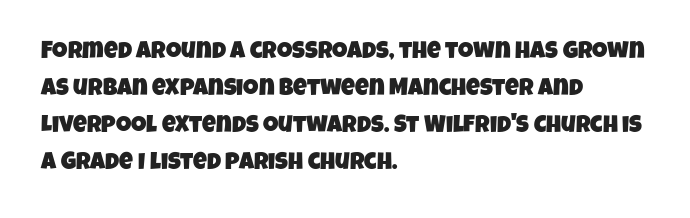
The space beneath each line is pristine and unruled. Nobody touched the tracking dial on this one. One-word summary of the alignment: left. The vertical gap from one line to the next is medium.
